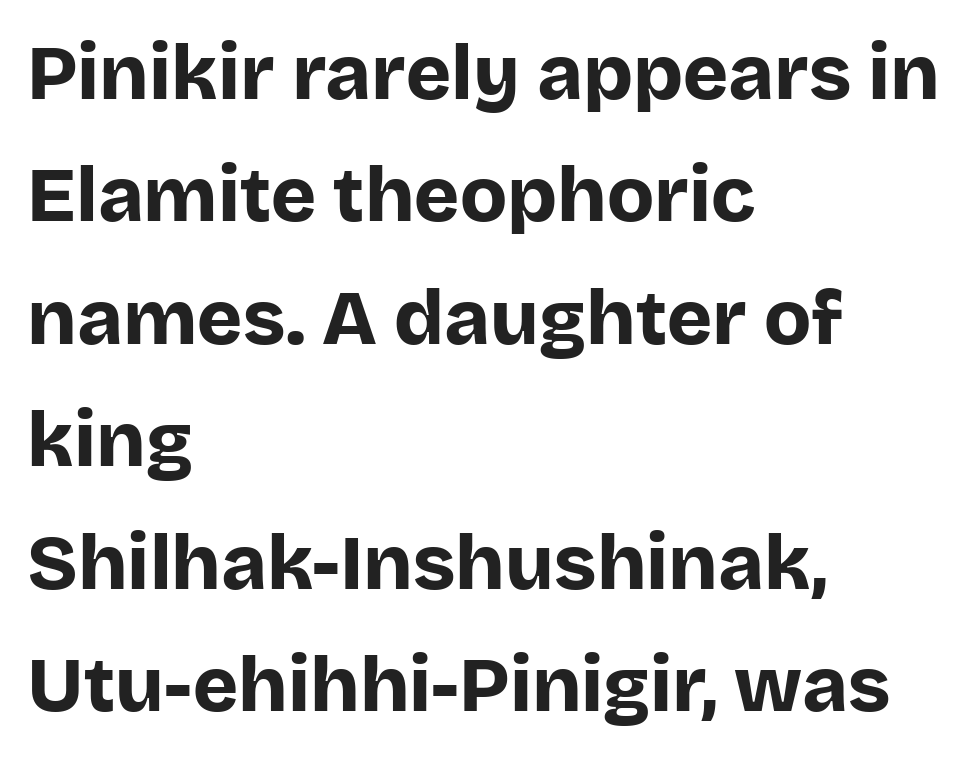
The line texture is even and compact thanks to regular tracking. Type without underlining. You could not count columns in this text — the font is proportionally spaced. Horizontal alignment here is leftward, the default for most running prose. Summary of weight: heavy, a full bold.
